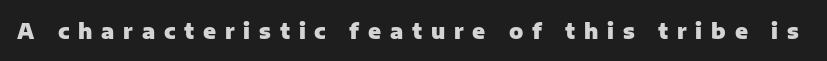
Q: Is the text bold? A: Yes.
Q: Is the text italic (slanted)? A: No, it is upright.
Q: Is the text underlined? A: No.
Q: Is the spacing between letters normal or unusually wide? A: Unusually wide.
